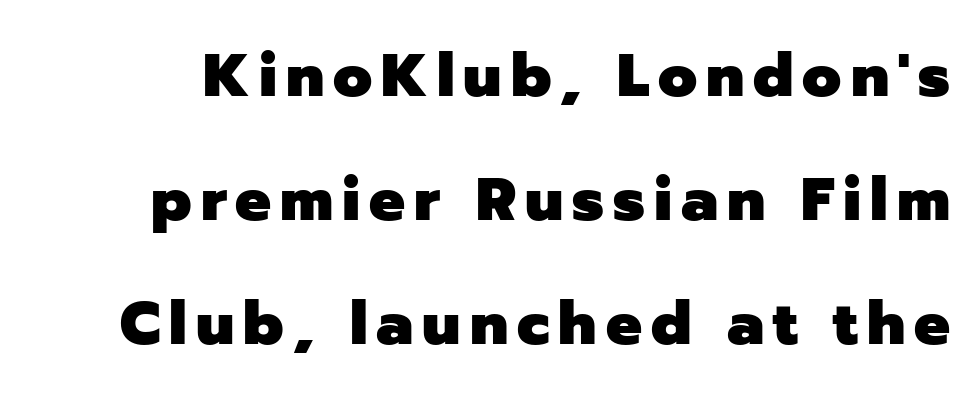
Is this a sans? Yes — the strokes have no serifs. When letters stand straight like this, we call the style roman or upright. Emphasis by weight is at full strength: bold. Character widths vary here, with narrow letters taking less room than wide ones. Type without underlining. The space between consecutive lines is lavish.
